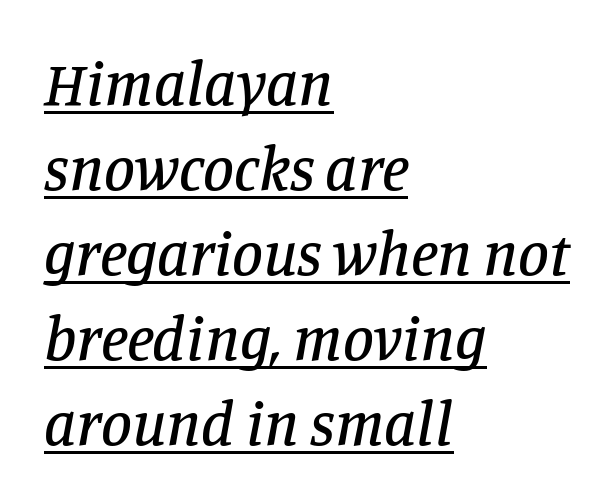
{"serif": "yes", "italic": "yes", "lean": "right", "slant_degrees": 11, "width": "normal", "stroke_contrast": "low", "x_height": "large", "monospaced": "no", "underline": "yes", "align": "left", "line_spacing": "normal", "line_spacing_ratio": 1.37, "letter_spacing": "normal", "letter_spacing_em": 0.0, "glyph_px": 62}
